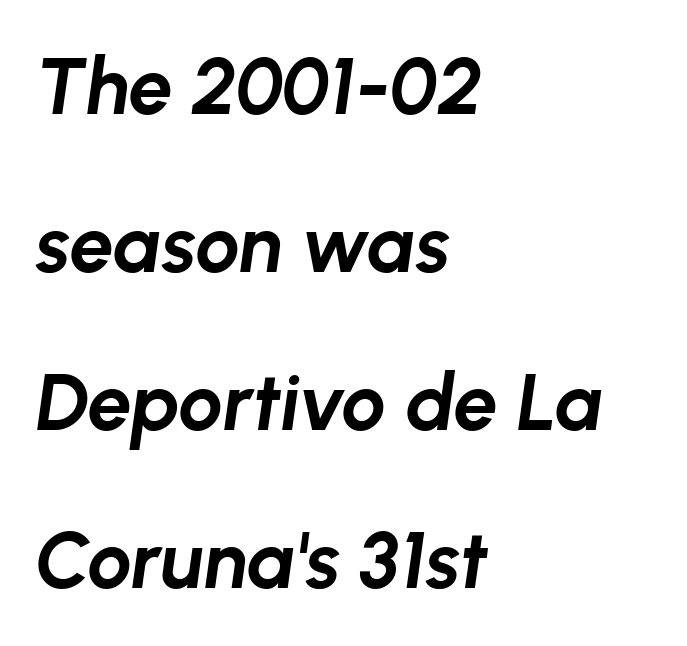
Q: Is the text bold? A: Yes.
Q: Is the text italic (slanted)? A: Yes, it leans right by about 8 degrees.
Q: Is the text underlined? A: No.
Q: How is the paragraph aligned? A: Left-aligned.
Q: Is the spacing between letters normal or unusually wide? A: Normal.
Q: Is the spacing between lines tight, normal or loose? A: Loose.
Q: Width (condensed, normal, or wide)? A: Normal.
Q: Stroke contrast? A: Low.
Q: x-height? A: Medium.
Q: Monospaced? A: No.
